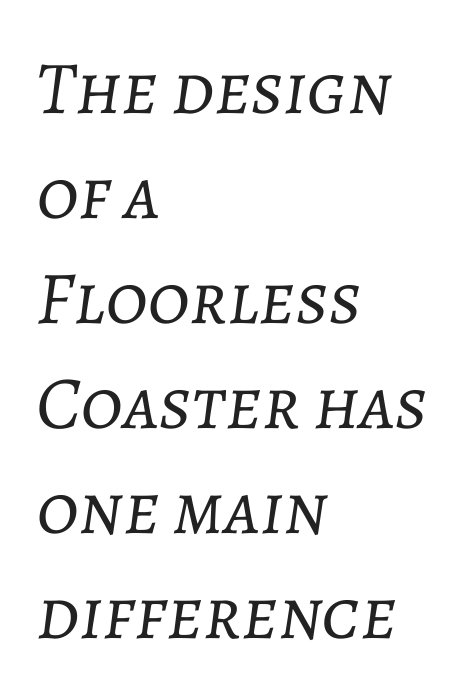
{"italic": "yes", "lean": "right", "slant_degrees": 7, "bold": "no", "weight": "light", "width": "normal", "stroke_contrast": "low", "x_height": "medium", "monospaced": "no", "underline": "no", "align": "left", "line_spacing": "normal", "line_spacing_ratio": 1.4, "letter_spacing": "normal", "letter_spacing_em": 0.0, "glyph_px": 75}
